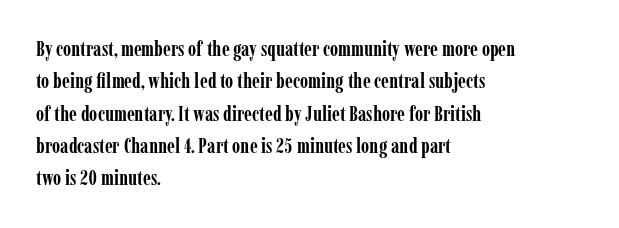
{"italic": "no", "bold": "yes", "underline": "no", "align": "left", "line_spacing": "normal", "line_spacing_ratio": 1.54, "letter_spacing": "normal", "letter_spacing_em": 0.0, "glyph_px": 21}
